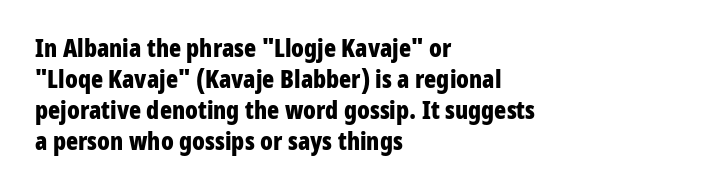
Q: Is the text bold? A: Yes.
Q: Is the text italic (slanted)? A: No, it is upright.
Q: Is the text underlined? A: No.
Q: How is the paragraph aligned? A: Left-aligned.
Q: Is the spacing between letters normal or unusually wide? A: Normal.
